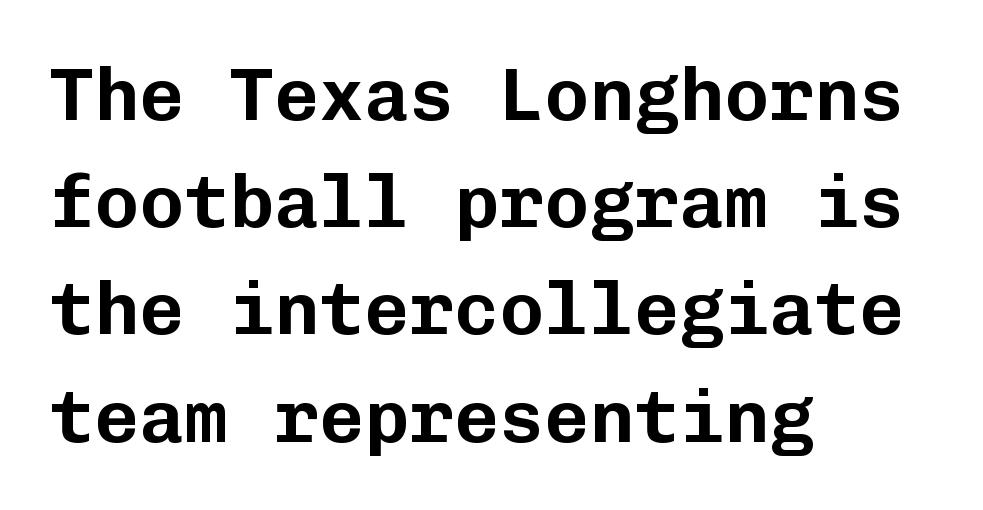
The image shows 75 px sans-serif type, upright, monospaced; set left-aligned, normal line spacing (1.43x), normal letter spacing, not underlined; low stroke contrast and a medium x-height.
